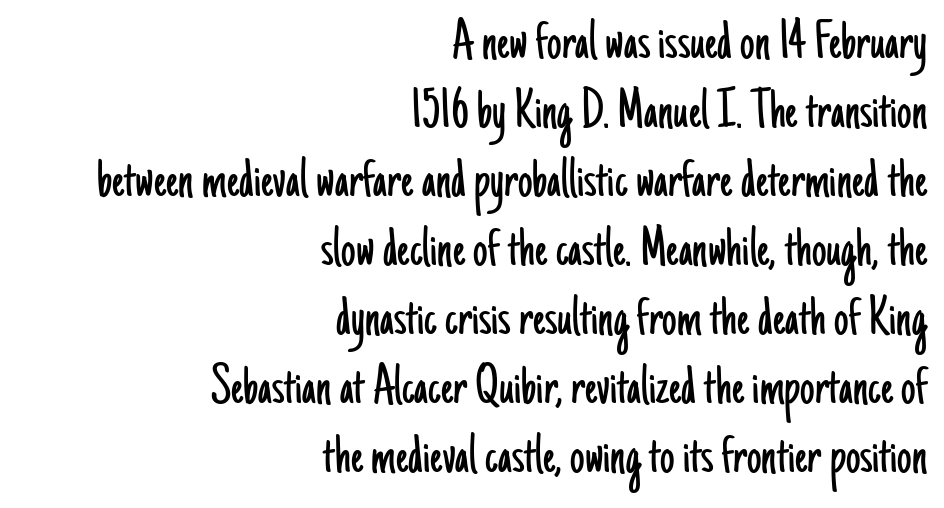
Unlike a traditional serif, this face leaves its strokes unadorned. The ragged edge is on the left, which tells us the setting is flush right. Italic: no, the glyphs are upright roman. Note the varied advance widths — an 'i' is clearly narrower than an 'm'. The area under the type is left untouched. Between one letter and the next there's only the usual sliver of space.
